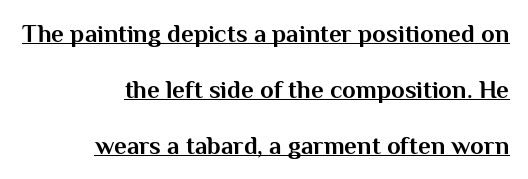
{"italic": "no", "bold": "yes", "underline": "yes", "align": "right", "line_spacing": "loose", "line_spacing_ratio": 2.24, "letter_spacing": "normal", "letter_spacing_em": 0.0, "glyph_px": 25}
